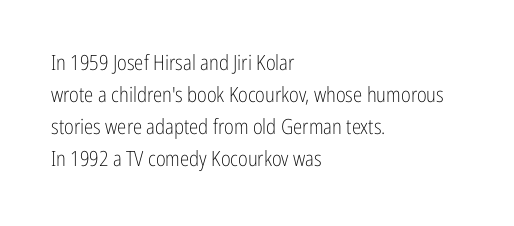
Q: Is the text bold? A: No.
Q: Is the text italic (slanted)? A: No, it is upright.
Q: Is the text underlined? A: No.
Q: How is the paragraph aligned? A: Left-aligned.
Q: Is the spacing between letters normal or unusually wide? A: Normal.
Q: Is the spacing between lines tight, normal or loose? A: Normal.
